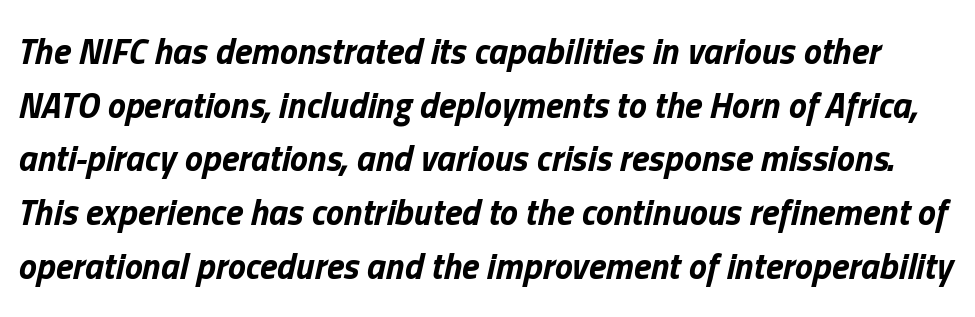
The image shows 36 px bold type, italic (leaning right); set normal line spacing (1.49x), normal letter spacing, not underlined; low stroke contrast and a medium x-height.
